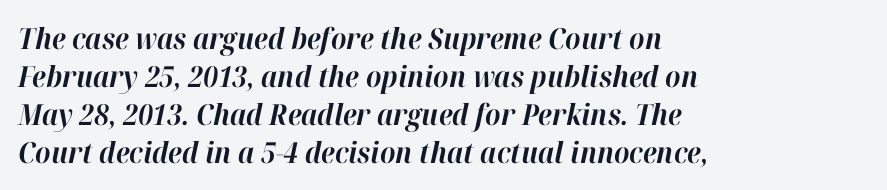
In terms of leading, this rendering sits right in the middle. Students, note that the glyphs here touch the page at normal intervals. Reading down the block, your eye returns to a fixed left position each line. Check the space under the baseline: it is left empty. Note the varied advance widths — an 'i' is clearly narrower than an 'm'. The font's italic variant was chosen for this text.
